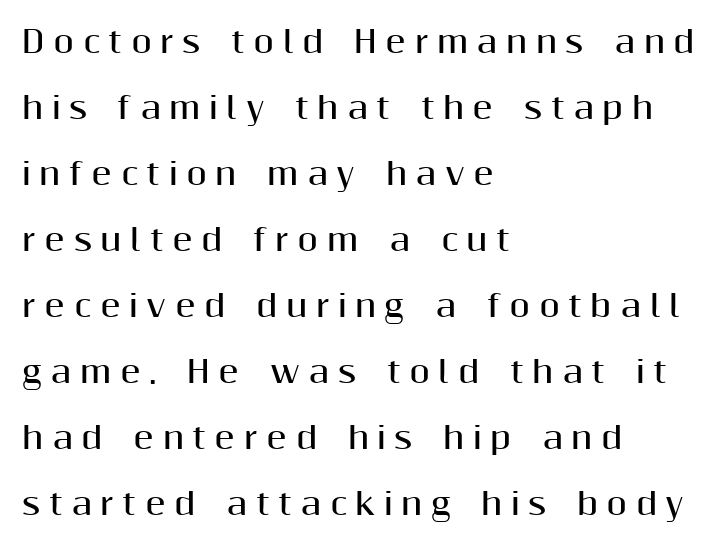
The image shows 30 px bold sans-serif type, upright; set left-aligned, loose line spacing (2.2x), unusually wide letter spacing (+0.28 em), not underlined; medium stroke contrast and a medium x-height.
